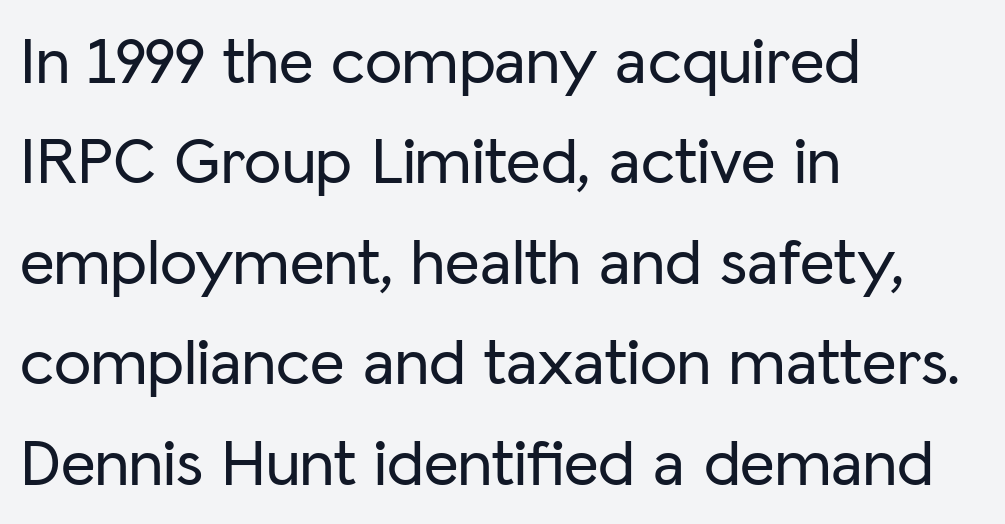
Q: Is the text italic (slanted)? A: No, it is upright.
Q: Is the typeface a serif or a sans-serif typeface? A: Sans-serif.
Q: Is the text underlined? A: No.
Q: How is the paragraph aligned? A: Left-aligned.
Q: Is the spacing between letters normal or unusually wide? A: Normal.
Q: Is the spacing between lines tight, normal or loose? A: Normal.
Q: Width (condensed, normal, or wide)? A: Normal.
Q: Stroke contrast? A: Low.
Q: x-height? A: Medium.
Q: Monospaced? A: No.
